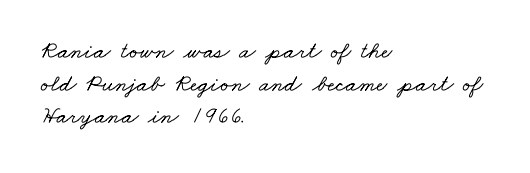
Q: Is the text underlined? A: No.
Q: How is the paragraph aligned? A: Left-aligned.
Q: Is the spacing between letters normal or unusually wide? A: Normal.
Q: Is the spacing between lines tight, normal or loose? A: Normal.
